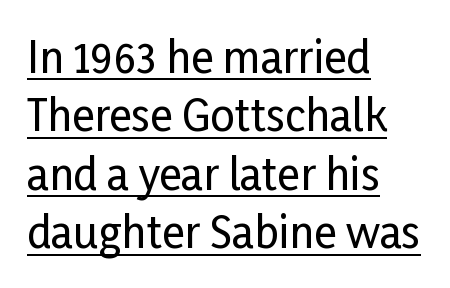
The setting favours the left margin, as ordinary paragraphs usually do. Notice how the stems are strictly vertical — no italics here. The string is rendered with underlining switched on. Words appear dense and cohesive because spacing is normal. Note the varied advance widths — an 'i' is clearly narrower than an 'm'.
